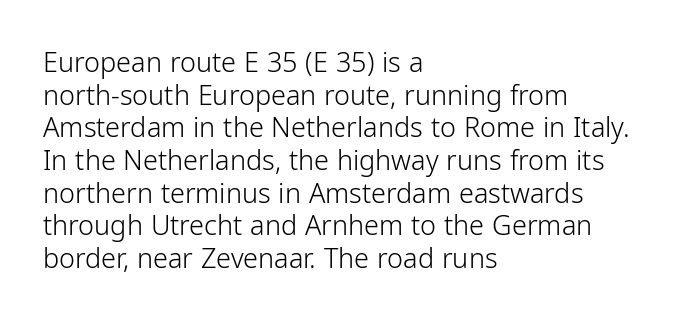
What stands out about the letter spacing? Nothing — it is the standard amount. This is not heavy type; no bold has been used. Just letters on the line, the space beneath them empty. Notice how the stems are strictly vertical — no italics here. This rendering uses left alignment, leaving the right contour irregular.
